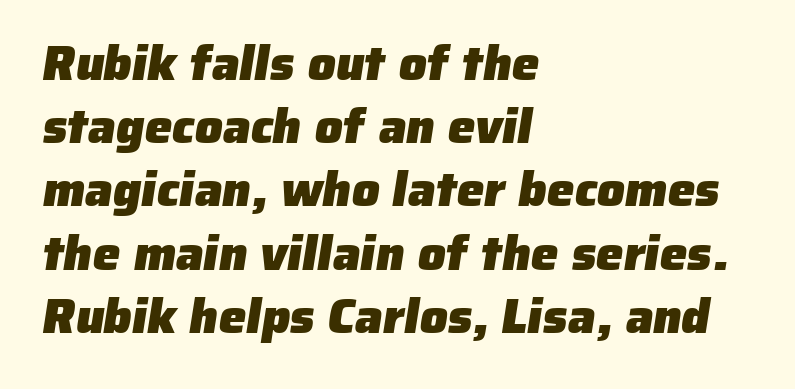
Q: Is the text bold? A: Yes.
Q: Is the typeface a serif or a sans-serif typeface? A: Sans-serif.
Q: Is the text underlined? A: No.
Q: How is the paragraph aligned? A: Left-aligned.
Q: Is the spacing between letters normal or unusually wide? A: Normal.
Q: Is the spacing between lines tight, normal or loose? A: Normal.
Q: Width (condensed, normal, or wide)? A: Normal.
Q: Stroke contrast? A: Low.
Q: x-height? A: Medium.
Q: Monospaced? A: No.
